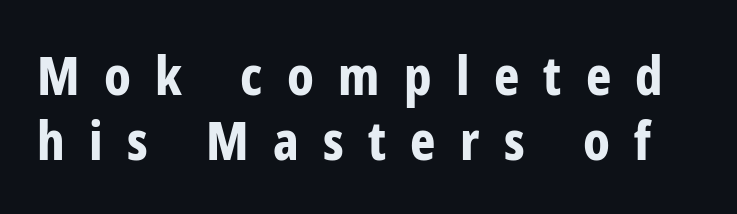
This rendering features lettering with no underline. The face used here has the dense, thick strokes of a bold. Honestly, the letter spacing is so wide it's the main thing you notice. Each letter keeps its own natural width here, so spacing adapts to shape.
